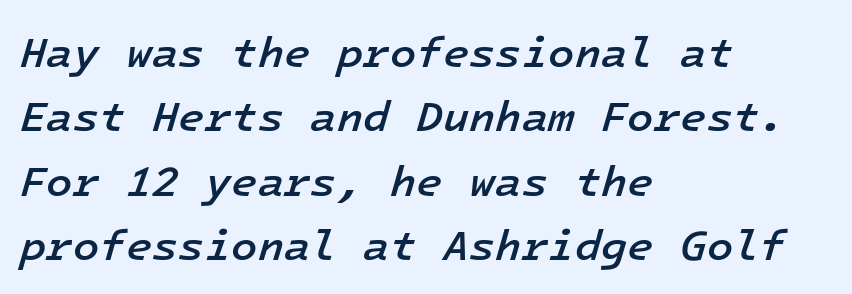
{"italic": "yes", "lean": "right", "slant_degrees": 16, "bold": "semi", "weight": "semibold", "width": "normal", "stroke_contrast": "low", "x_height": "medium", "monospaced": "yes", "underline": "no", "align": "left", "line_spacing": "normal", "line_spacing_ratio": 1.5, "letter_spacing": "normal", "letter_spacing_em": 0.0, "glyph_px": 43}
